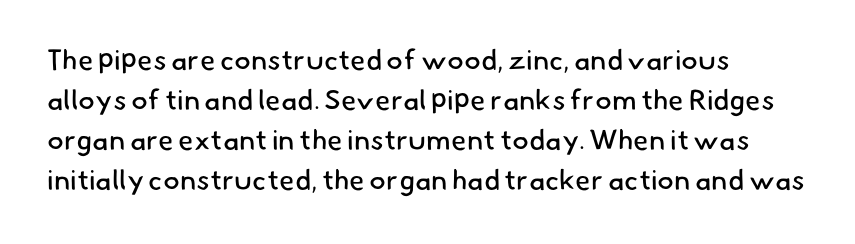
Is this a fixed-width face? No — the glyphs have proportional, varying widths. The font family rendered here belongs to the sans-serif group. The text block is weighted toward the left margin, trailing off unevenly rightward. Glyph-to-glyph distance matches everyday printed text.
